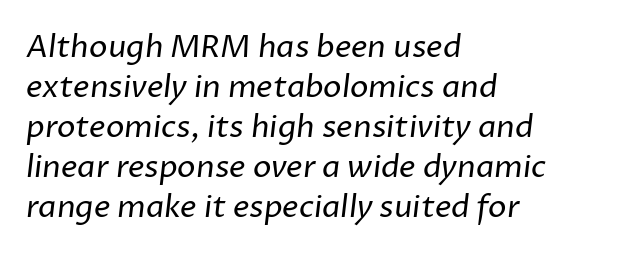
Here the designer chose a conventional face with non-uniform glyph widths. Stems here are at most as thick as an everyday book face. The space directly below the letters is spotless. Line starts are locked; line ends wander. The type family on display is of the sans-serif kind.
